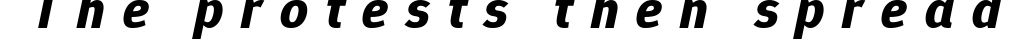
{"italic": "yes", "lean": "right", "slant_degrees": 12, "bold": "yes", "weight": "bold", "width": "normal", "stroke_contrast": "low", "x_height": "medium", "monospaced": "no", "underline": "no", "letter_spacing": "wide", "letter_spacing_em": 0.33, "glyph_px": 54}
